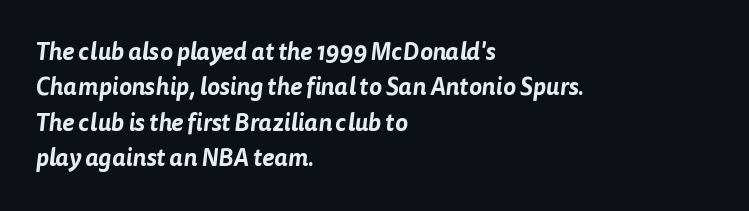
The image shows 24 px text type; set left-aligned, normal line spacing (1.47x), normal letter spacing, not underlined.
